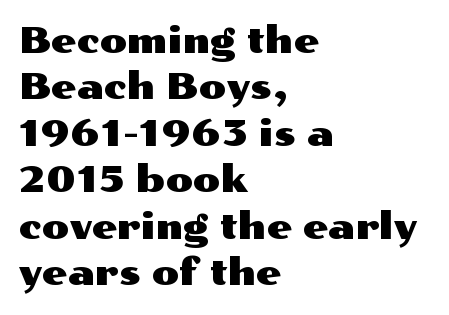
Q: Is the text italic (slanted)? A: No, it is upright.
Q: Is the typeface a serif or a sans-serif typeface? A: Sans-serif.
Q: Is the text underlined? A: No.
Q: How is the paragraph aligned? A: Left-aligned.
Q: Is the spacing between letters normal or unusually wide? A: Normal.
Q: Is the spacing between lines tight, normal or loose? A: Normal.
Q: Width (condensed, normal, or wide)? A: Wide.
Q: Stroke contrast? A: Medium.
Q: x-height? A: Medium.
Q: Monospaced? A: No.
